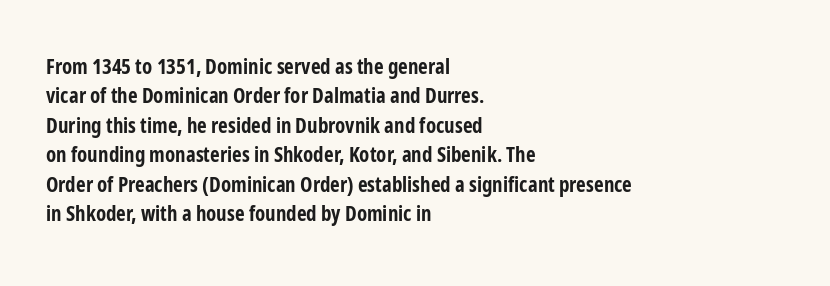
{"italic": "no", "bold": "yes", "underline": "no", "align": "left", "line_spacing": "normal", "line_spacing_ratio": 1.4, "letter_spacing": "normal", "letter_spacing_em": 0.0, "glyph_px": 21}
